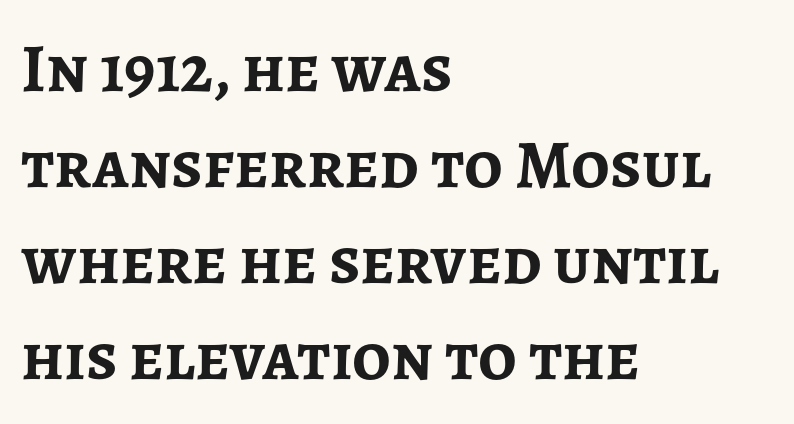
The letters advance in unequal steps, a hallmark of proportional type. Italic: no, the glyphs are upright roman. A dark, heavy texture on the line: the type is bold. The passage shown is typeset with a sans-serif family. A normal amount of white space separates one row of letters from the next.
